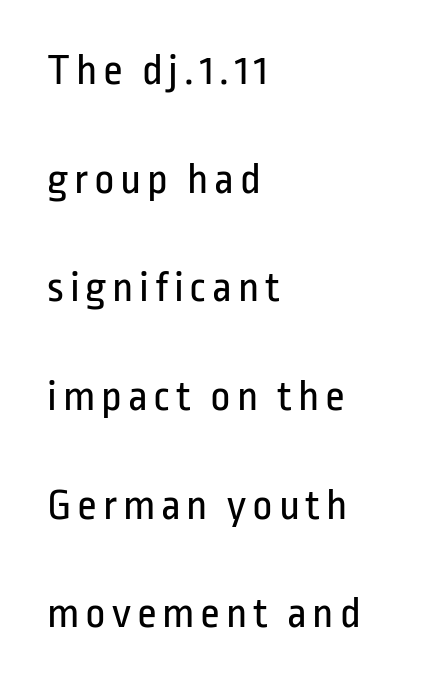
{"serif": "no", "italic": "no", "bold": "no", "weight": "regular", "width": "condensed", "stroke_contrast": "low", "x_height": "medium", "monospaced": "no", "underline": "no", "align": "left", "line_spacing": "loose", "line_spacing_ratio": 2.47, "glyph_px": 44}
